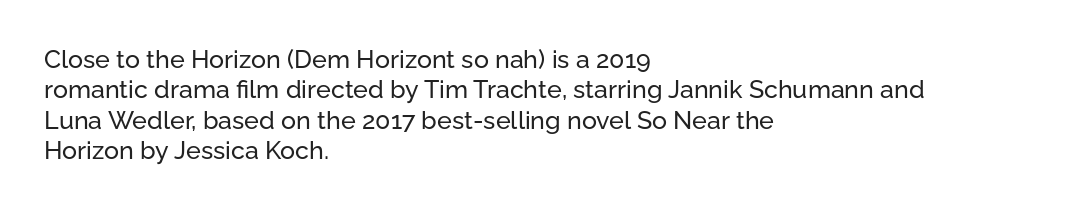
Q: Is the text italic (slanted)? A: No, it is upright.
Q: Is the text underlined? A: No.
Q: How is the paragraph aligned? A: Left-aligned.
Q: Is the spacing between letters normal or unusually wide? A: Normal.
